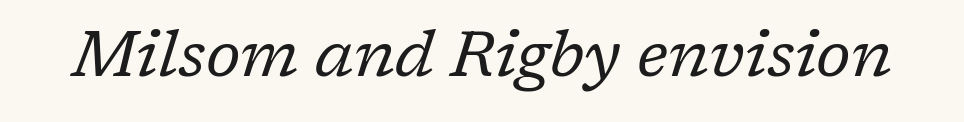
Q: Is the text bold? A: No.
Q: Is the text italic (slanted)? A: Yes, it leans right by about 17 degrees.
Q: Is the typeface a serif or a sans-serif typeface? A: Serif.
Q: Is the text underlined? A: No.
Q: Is the spacing between letters normal or unusually wide? A: Normal.
Q: Width (condensed, normal, or wide)? A: Normal.
Q: Stroke contrast? A: Low.
Q: x-height? A: Medium.
Q: Monospaced? A: No.
